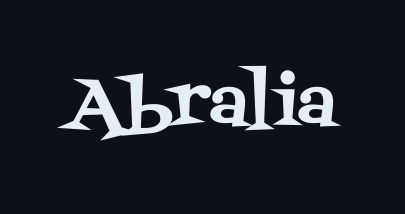
{"serif": "yes", "italic": "no", "width": "normal", "stroke_contrast": "medium", "x_height": "large", "monospaced": "no", "underline": "no", "letter_spacing": "normal", "letter_spacing_em": 0.0, "glyph_px": 69}
